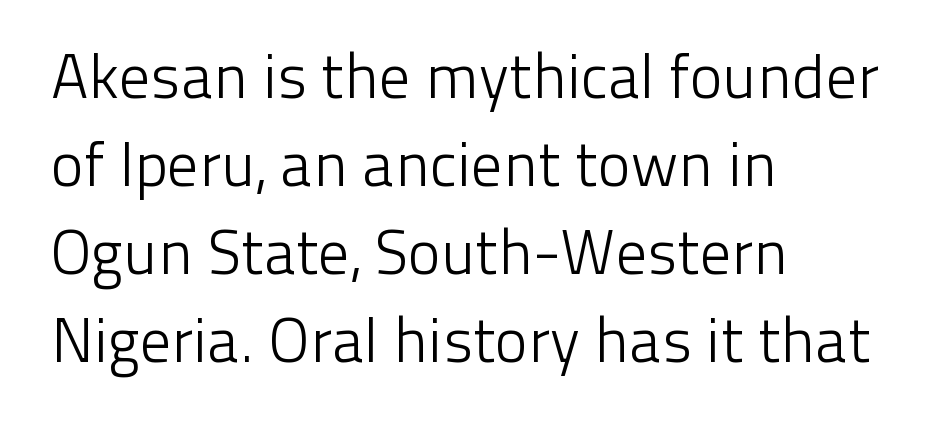
The passage shown is typed in a proportional face where columns would drift. Default kerning and tracking; the words read as compact shapes. The rag falls on the right side of this text block. You can tell it's not italic because the verticals are truly vertical. No extra ink here — the face is not bold.
